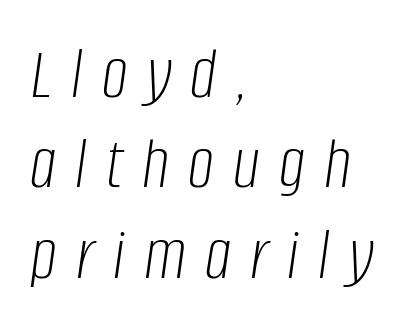
{"italic": "yes", "lean": "right", "slant_degrees": 8, "bold": "no", "weight": "light", "width": "condensed", "stroke_contrast": "low", "x_height": "large", "monospaced": "no", "underline": "no", "align": "left", "line_spacing_ratio": 1.22, "letter_spacing": "wide", "letter_spacing_em": 0.26, "glyph_px": 74}
